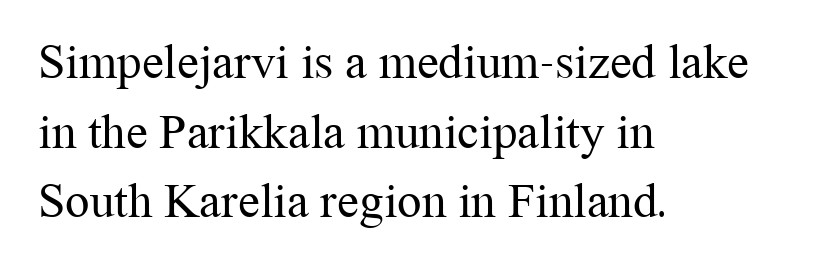
When letters stand straight like this, we call the style roman or upright. The ragged edge is on the right, which tells us the setting is flush left. Honestly, the row spacing looks completely unremarkable. Vertical stems look standard width or narrower in stroke. Little horizontal feet cap the strokes, marking this as serif type.
